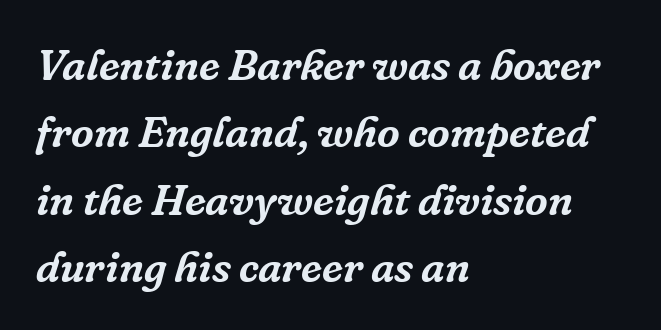
Q: Is the text italic (slanted)? A: Yes, it leans right by about 16 degrees.
Q: Is the typeface a serif or a sans-serif typeface? A: Serif.
Q: Is the text underlined? A: No.
Q: How is the paragraph aligned? A: Left-aligned.
Q: Is the spacing between letters normal or unusually wide? A: Normal.
Q: Is the spacing between lines tight, normal or loose? A: Normal.
Q: Width (condensed, normal, or wide)? A: Normal.
Q: Stroke contrast? A: Low.
Q: x-height? A: Medium.
Q: Monospaced? A: No.
